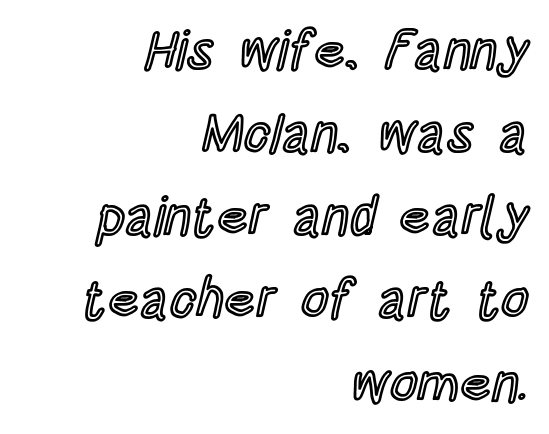
{"width": "condensed", "x_height": "large", "monospaced": "no", "underline": "no", "align": "right", "line_spacing": "normal", "line_spacing_ratio": 1.54, "letter_spacing": "normal", "letter_spacing_em": 0.0, "glyph_px": 54}
